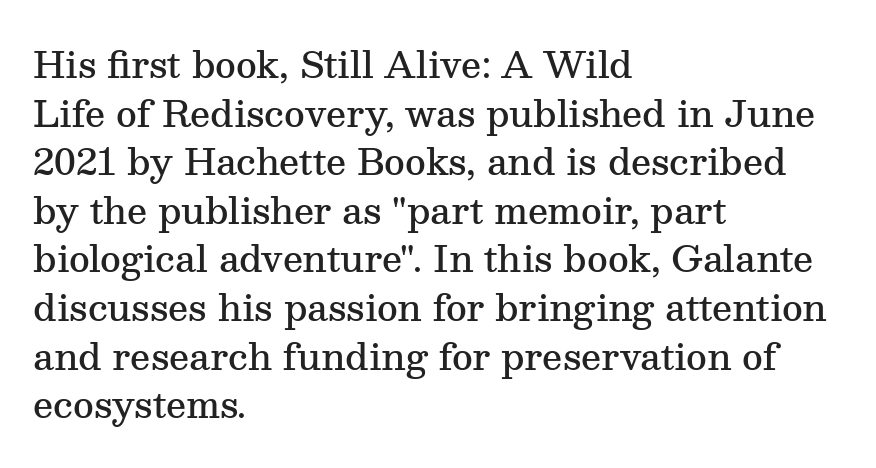
Q: Is the text bold? A: Semi-bold.
Q: Is the text italic (slanted)? A: No, it is upright.
Q: Is the typeface a serif or a sans-serif typeface? A: Serif.
Q: Is the text underlined? A: No.
Q: How is the paragraph aligned? A: Left-aligned.
Q: Is the spacing between letters normal or unusually wide? A: Normal.
Q: Is the spacing between lines tight, normal or loose? A: Normal.
Q: Width (condensed, normal, or wide)? A: Normal.
Q: Stroke contrast? A: Medium.
Q: x-height? A: Medium.
Q: Monospaced? A: No.
